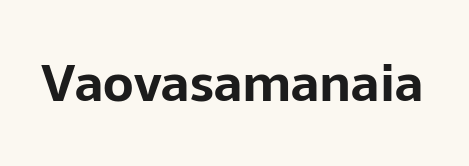
The image shows 51 px bold sans-serif type, upright; set normal letter spacing, not underlined; low stroke contrast and a medium x-height.
